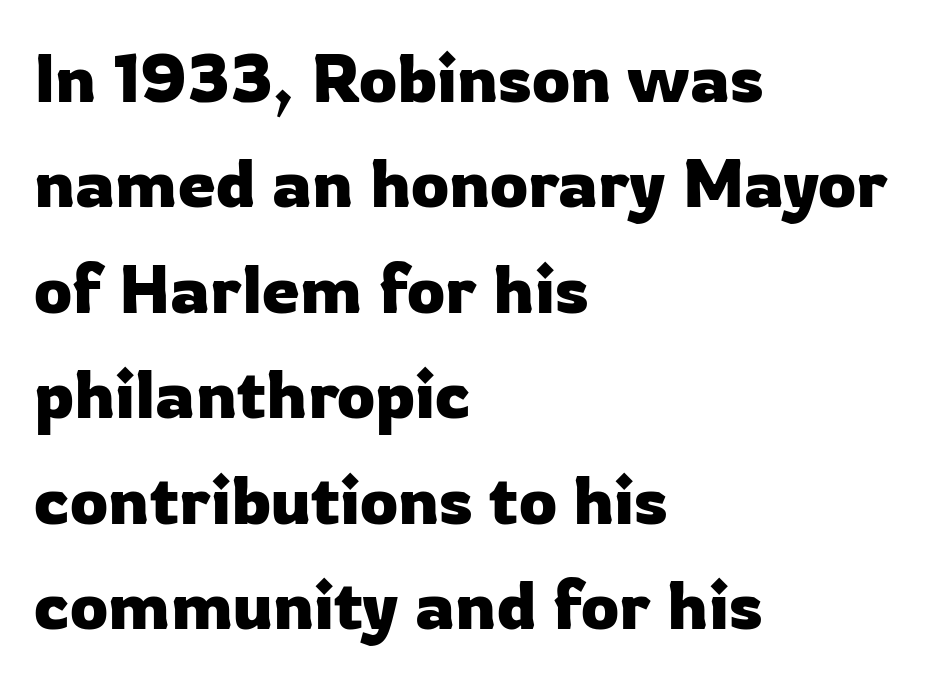
The image shows 68 px sans-serif type, upright; set left-aligned, normal line spacing (1.55x), normal letter spacing, not underlined; low stroke contrast and a medium x-height.
